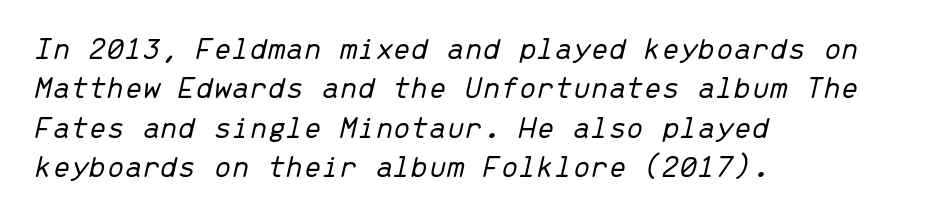
Q: Is the text bold? A: No.
Q: Is the text italic (slanted)? A: Yes, it leans right by about 13 degrees.
Q: Is the text underlined? A: No.
Q: How is the paragraph aligned? A: Left-aligned.
Q: Is the spacing between letters normal or unusually wide? A: Normal.
Q: Width (condensed, normal, or wide)? A: Normal.
Q: Stroke contrast? A: Low.
Q: x-height? A: Medium.
Q: Monospaced? A: Yes.
